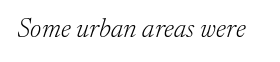
The image shows 27 px text type, italic (leaning right); set normal letter spacing, not underlined.
